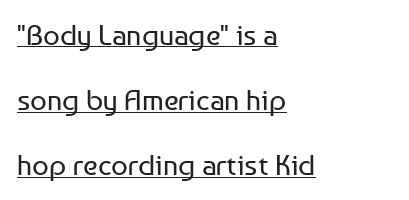
This sample uses plain, unmodified letter spacing. Do the characters align in a grid? No, the font is proportional. The line-height multiplier appears high, well above default. Check the space under the baseline: a stroke is drawn there. Alignment: flush left.
